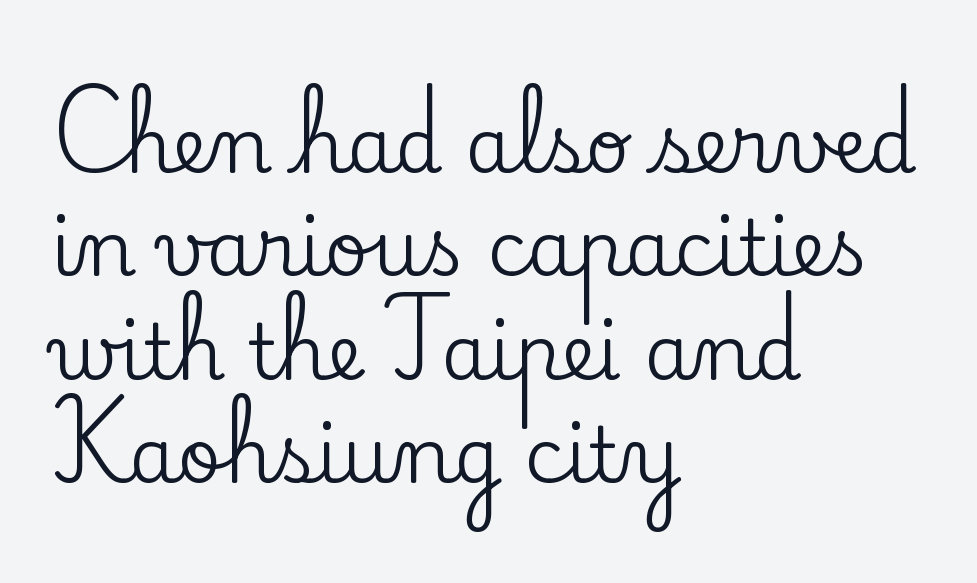
The typeface chosen for these lines features serifs. Lines of text with bare space underneath. Glyph-to-glyph distance matches everyday printed text. You can tell it's not italic because the verticals are truly vertical. Note the varied advance widths — an 'i' is clearly narrower than an 'm'. The designer left line spacing at the default.
